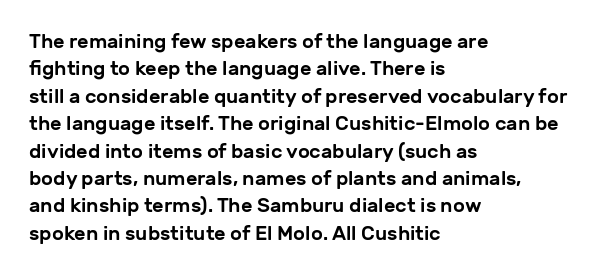
Q: Is the text italic (slanted)? A: No, it is upright.
Q: Is the text underlined? A: No.
Q: How is the paragraph aligned? A: Left-aligned.
Q: Is the spacing between letters normal or unusually wide? A: Normal.
Q: Is the spacing between lines tight, normal or loose? A: Normal.
